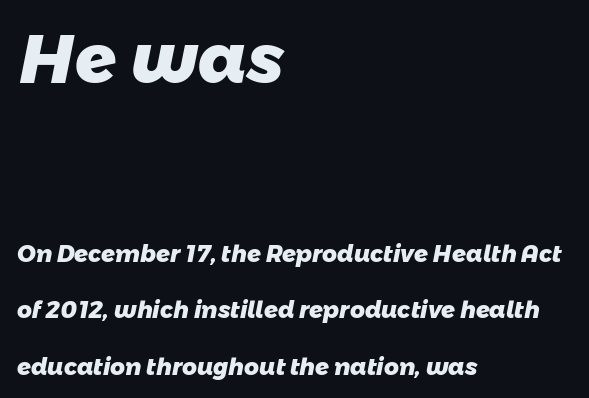
Q: Is the text bold? A: Yes.
Q: Is the typeface a serif or a sans-serif typeface? A: Sans-serif.
Q: Is the text underlined? A: No.
Q: How is the paragraph aligned? A: Left-aligned.
Q: Is the spacing between letters normal or unusually wide? A: Normal.
Q: Is the spacing between lines tight, normal or loose? A: Loose.
Q: Which block of text is set in a larger size, the first (top) or the second (bottom)? A: The first (top) one.
Q: Width (condensed, normal, or wide)? A: Normal.
Q: Stroke contrast? A: Low.
Q: x-height? A: Medium.
Q: Monospaced? A: No.
